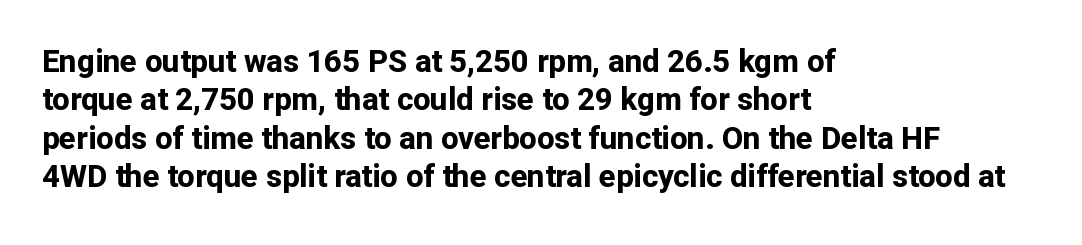
Inter-character spacing is left at the font's built-in metrics. This sample has the flowing, uneven cadence of proportional lettering. The specimen omits any rule beneath the text block's lines. This rendering employs a face without finishing strokes, i.e., a sans-serif.
